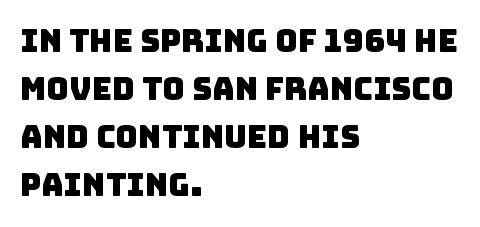
Q: Is the typeface a serif or a sans-serif typeface? A: Sans-serif.
Q: Is the text underlined? A: No.
Q: How is the paragraph aligned? A: Left-aligned.
Q: Is the spacing between letters normal or unusually wide? A: Normal.
Q: Is the spacing between lines tight, normal or loose? A: Normal.
Q: Width (condensed, normal, or wide)? A: Normal.
Q: Stroke contrast? A: Low.
Q: x-height? A: Large.
Q: Monospaced? A: No.
